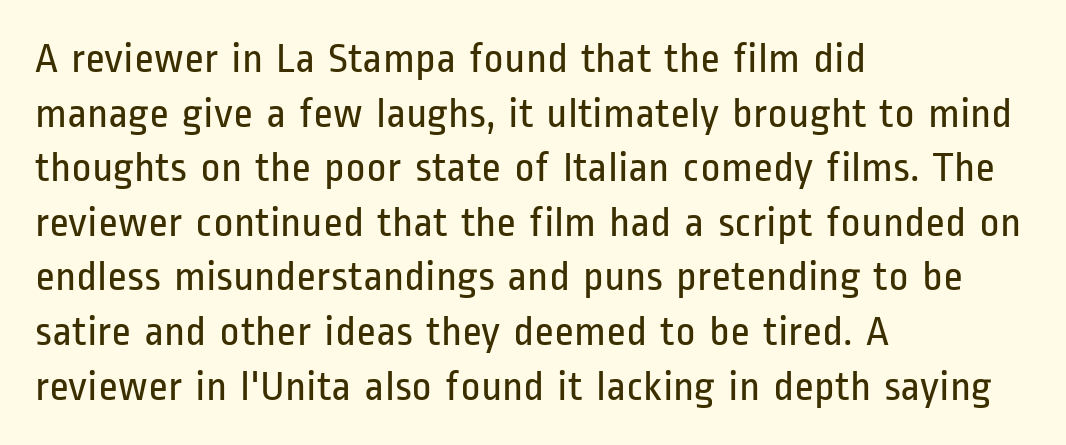
The image shows 43 px regular-weight, condensed sans-serif type, upright; set left-aligned, normal line spacing (1.27x), normal letter spacing, not underlined; low stroke contrast and a medium x-height.
